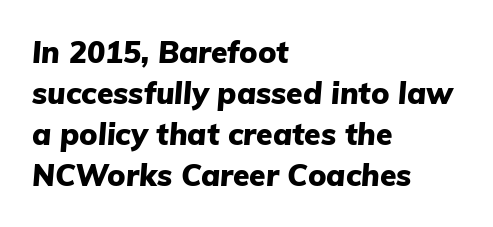
The image shows 30 px heavy type, italic (leaning right); set left-aligned, normal line spacing (1.37x), normal letter spacing, not underlined; low stroke contrast and a medium x-height.
